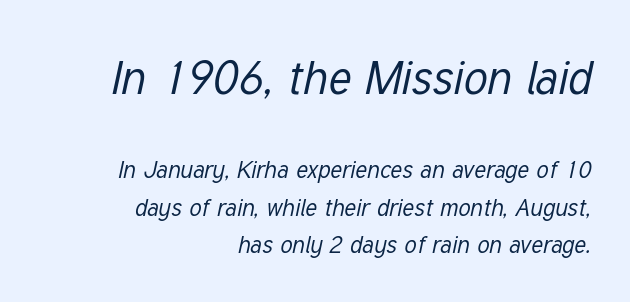
{"italic": "yes", "lean": "right", "slant_degrees": 12, "bold": "no", "weight": "regular", "width": "condensed", "stroke_contrast": "low", "x_height": "medium", "monospaced": "no", "underline": "no", "align": "right", "line_spacing": "normal", "line_spacing_ratio": 1.55, "letter_spacing": "normal", "letter_spacing_em": 0.0, "larger_block": "first", "size_ratio": 1.96, "glyph_px": 47}
